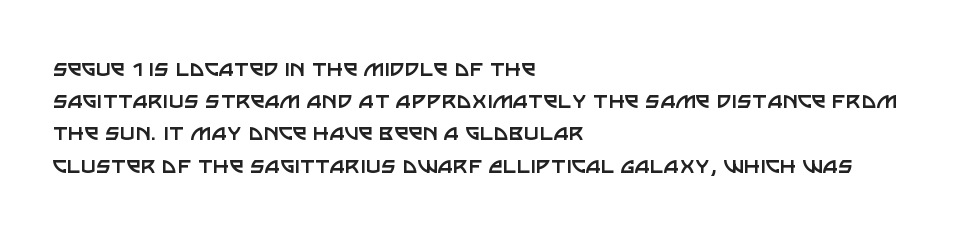
Q: Is the text bold? A: No.
Q: Is the text italic (slanted)? A: No, it is upright.
Q: Is the text underlined? A: No.
Q: How is the paragraph aligned? A: Left-aligned.
Q: Is the spacing between letters normal or unusually wide? A: Normal.
